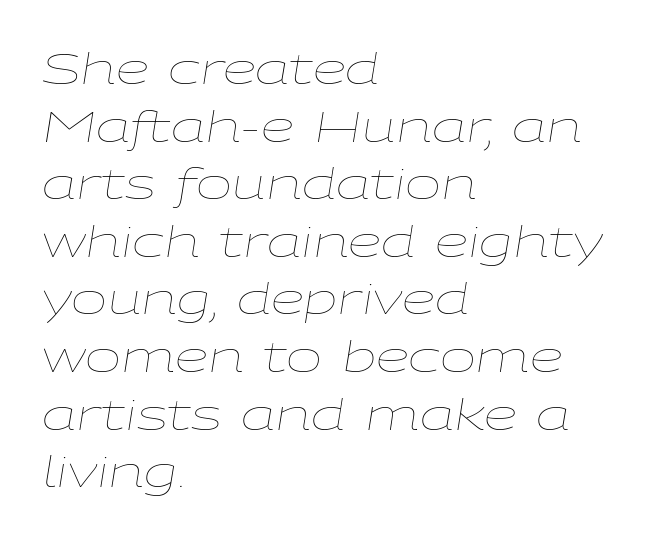
The image shows 43 px thin, wide type, italic (leaning right); set left-aligned, normal line spacing (1.34x), normal letter spacing, not underlined; low stroke contrast and a medium x-height.
